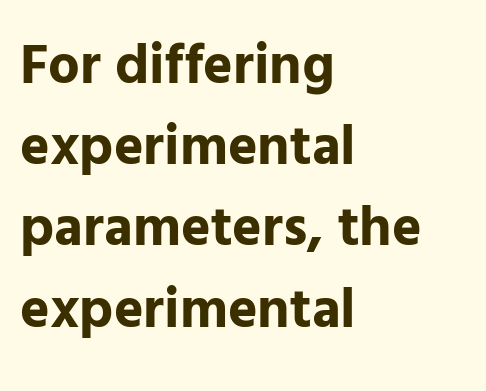
{"serif": "no", "italic": "no", "bold": "yes", "weight": "bold", "width": "normal", "stroke_contrast": "low", "x_height": "medium", "monospaced": "no", "underline": "no", "align": "left", "line_spacing": "normal", "line_spacing_ratio": 1.45, "letter_spacing": "normal", "letter_spacing_em": 0.0, "glyph_px": 56}
